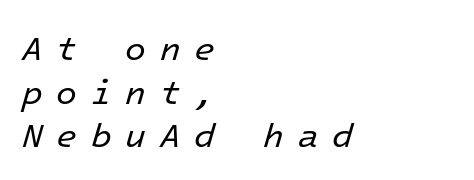
The image shows 34 px regular-weight type, italic (leaning right), monospaced; set left-aligned, normal line spacing (1.28x), unusually wide letter spacing (+0.4 em), not underlined; low stroke contrast and a medium x-height.
